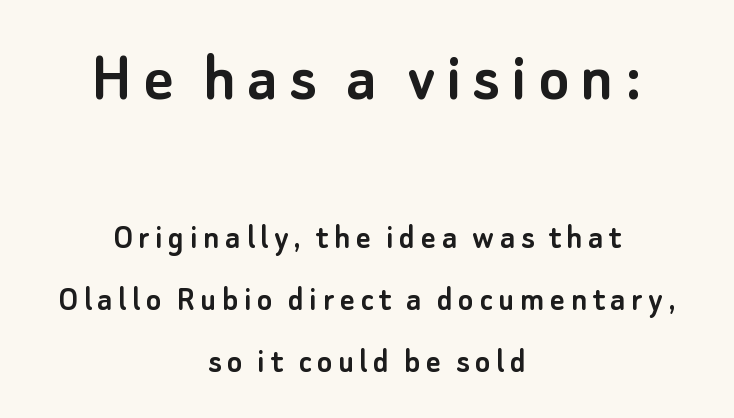
{"serif": "no", "italic": "no", "width": "normal", "stroke_contrast": "low", "x_height": "small", "monospaced": "no", "underline": "no", "align": "center", "line_spacing_ratio": 1.72, "larger_block": "first", "size_ratio": 2.0, "glyph_px": 72}
